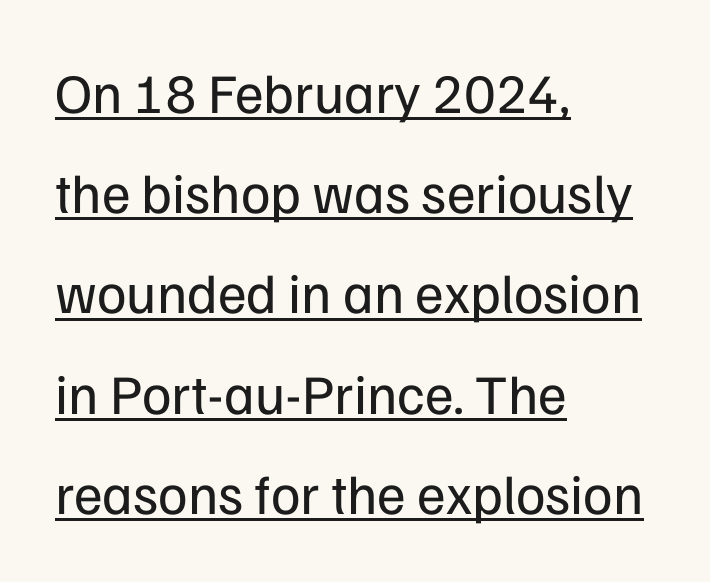
Q: Is the text bold? A: No.
Q: Is the text italic (slanted)? A: No, it is upright.
Q: Is the typeface a serif or a sans-serif typeface? A: Sans-serif.
Q: Is the text underlined? A: Yes.
Q: How is the paragraph aligned? A: Left-aligned.
Q: Is the spacing between letters normal or unusually wide? A: Normal.
Q: Width (condensed, normal, or wide)? A: Normal.
Q: Stroke contrast? A: Low.
Q: x-height? A: Medium.
Q: Monospaced? A: No.
